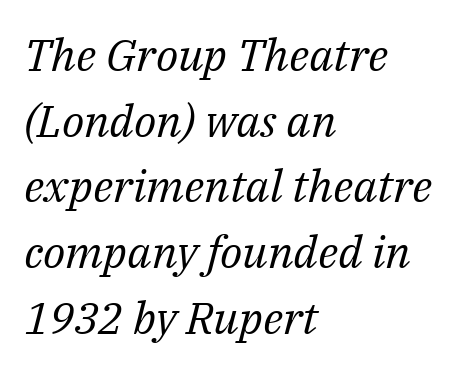
{"serif": "yes", "italic": "yes", "lean": "right", "slant_degrees": 14, "bold": "no", "weight": "regular", "width": "normal", "stroke_contrast": "medium", "x_height": "medium", "monospaced": "no", "underline": "no", "align": "left", "line_spacing": "normal", "line_spacing_ratio": 1.46, "letter_spacing": "normal", "letter_spacing_em": 0.0, "glyph_px": 45}
